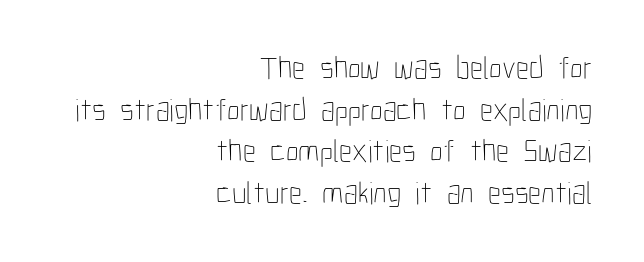
The image shows 32 px thin, condensed type, upright; set right-aligned, normal line spacing (1.3x), normal letter spacing, not underlined; low stroke contrast and a medium x-height.
